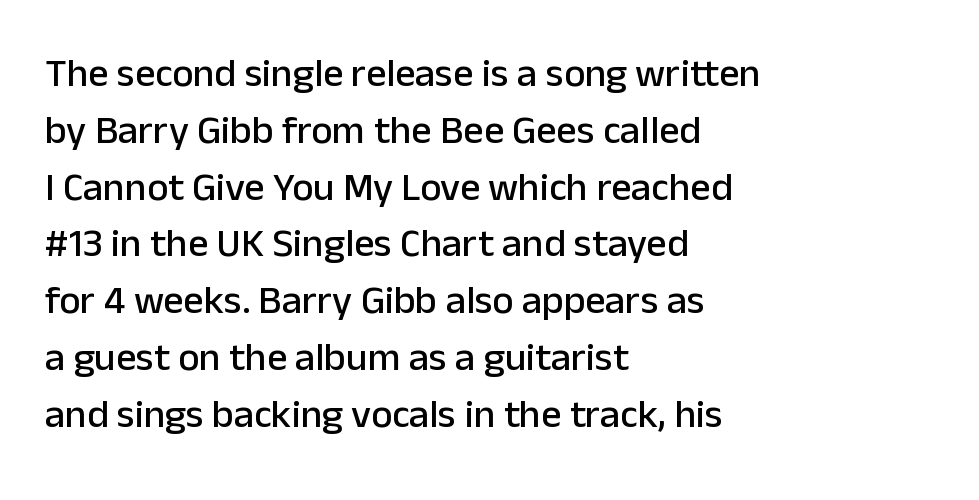
The image shows 40 px sans-serif type, upright; set left-aligned, normal line spacing (1.42x), normal letter spacing, not underlined; low stroke contrast and a medium x-height.
